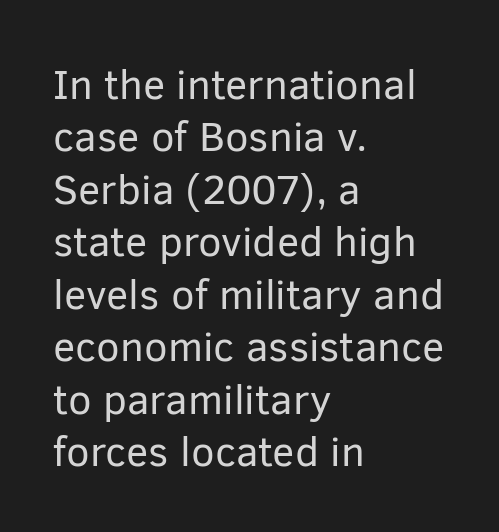
The image shows 42 px regular-weight sans-serif type, upright; set left-aligned, normal line spacing (1.25x), normal letter spacing, not underlined; low stroke contrast and a medium x-height.
